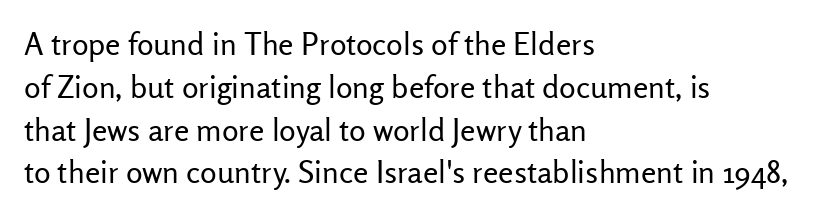
The image shows 31 px regular-weight sans-serif type, upright; set left-aligned, normal line spacing (1.38x), normal letter spacing, not underlined; low stroke contrast and a medium x-height.
